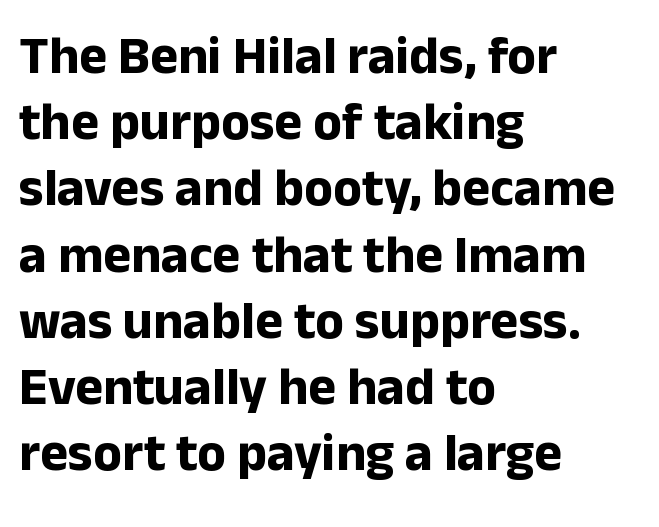
The rendering uses natural spacing where letterforms have individual widths. When letters stand straight like this, we call the style roman or upright. Regarding serifs, this sample does without them. As a designer I'd log this as weight 700, bold. Casual observation: everything's shoved over to the left.
